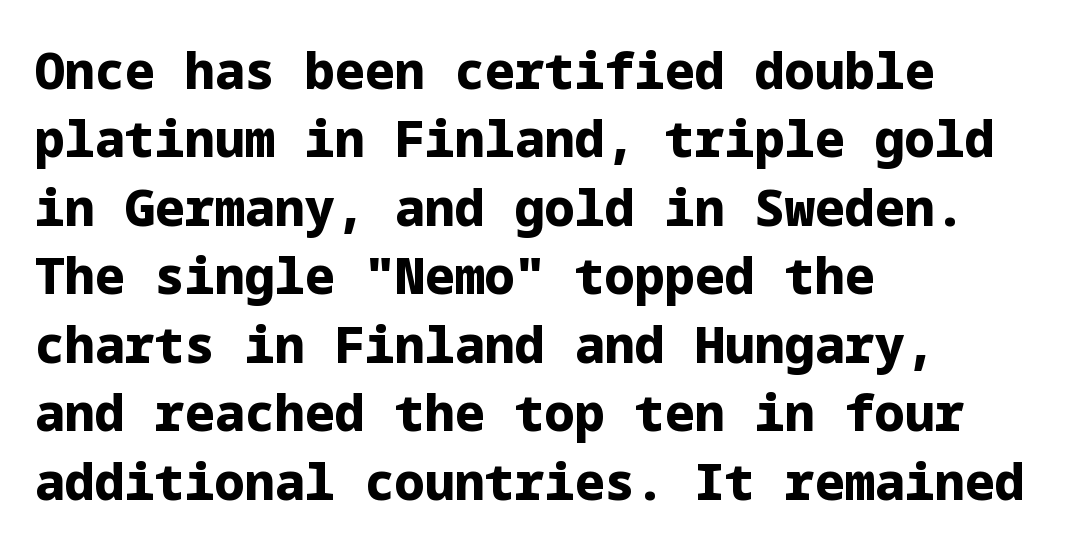
Q: Is the text bold? A: Yes.
Q: Is the text italic (slanted)? A: No, it is upright.
Q: Is the typeface a serif or a sans-serif typeface? A: Sans-serif.
Q: Is the text underlined? A: No.
Q: How is the paragraph aligned? A: Left-aligned.
Q: Is the spacing between letters normal or unusually wide? A: Normal.
Q: Is the spacing between lines tight, normal or loose? A: Normal.
Q: Width (condensed, normal, or wide)? A: Normal.
Q: Stroke contrast? A: Low.
Q: x-height? A: Medium.
